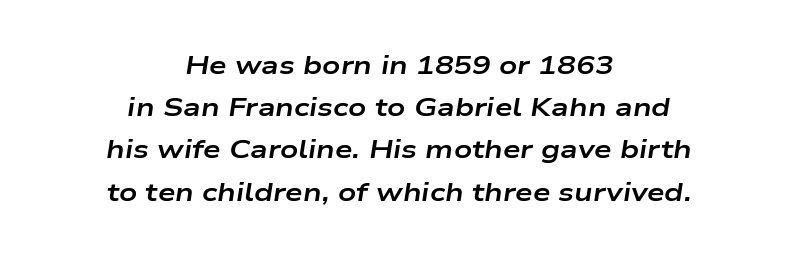
The image shows 25 px bold type, italic (leaning right); set centered, normal line spacing (1.69x), normal letter spacing, not underlined.
